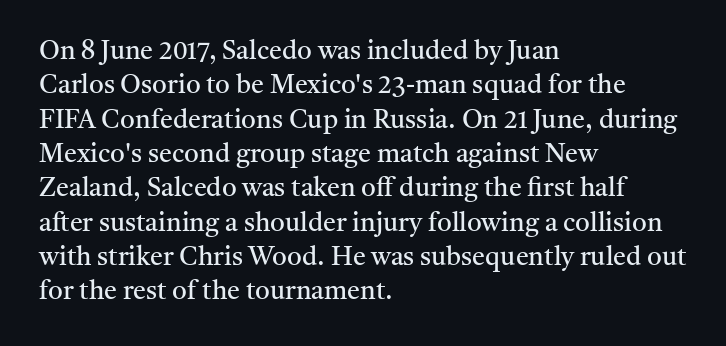
The image shows 26 px text type, upright; set left-aligned, normal line spacing (1.32x), normal letter spacing, not underlined.
